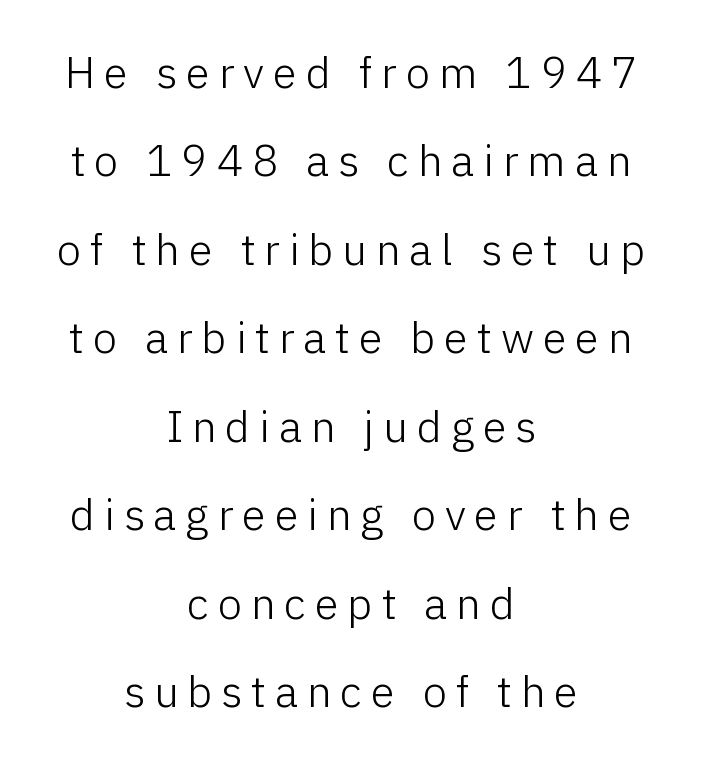
{"serif": "no", "italic": "no", "bold": "no", "weight": "light", "width": "normal", "stroke_contrast": "low", "x_height": "medium", "monospaced": "no", "underline": "no", "align": "center", "line_spacing": "loose", "line_spacing_ratio": 2.01, "letter_spacing": "wide", "letter_spacing_em": 0.2, "glyph_px": 44}
